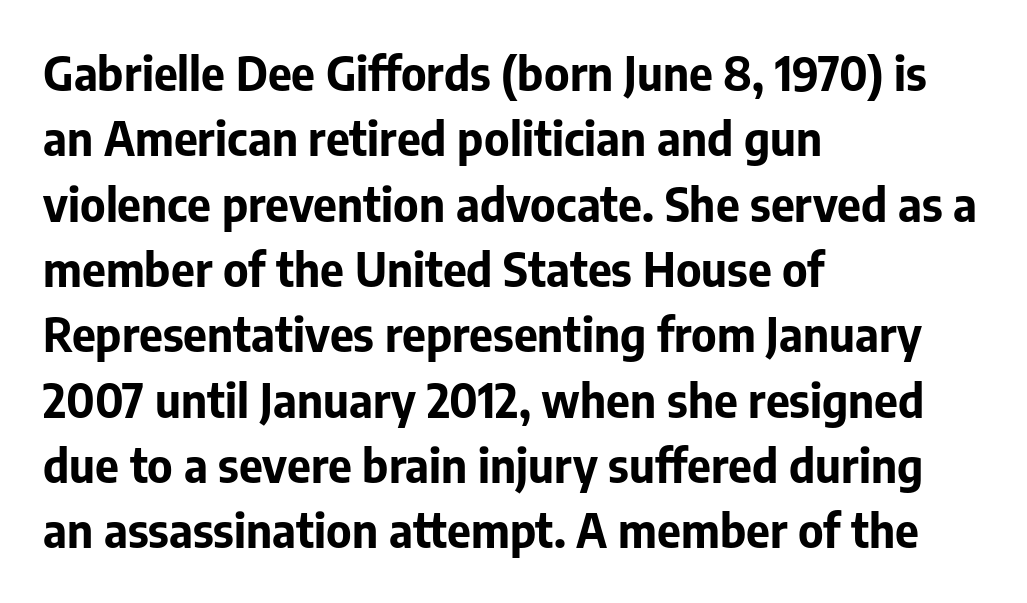
Weight: bold. Is there much room between lines? A standard amount, neither cramped nor airy. Nope, not italic — everything's standing straight. The rendering shows plain stroke endings on the letterforms — a sans-serif design.
